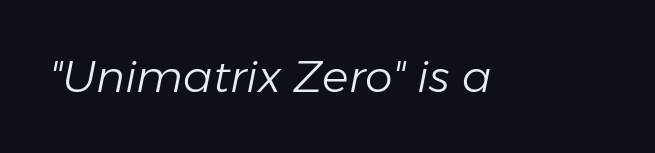
{"italic": "yes", "lean": "right", "slant_degrees": 11, "bold": "no", "weight": "light", "width": "normal", "stroke_contrast": "low", "x_height": "medium", "monospaced": "no", "underline": "no", "letter_spacing": "normal", "letter_spacing_em": 0.0, "glyph_px": 44}
